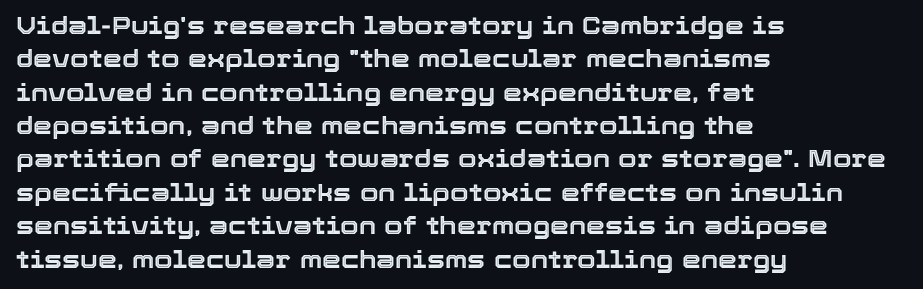
Q: Is the text italic (slanted)? A: No, it is upright.
Q: Is the text underlined? A: No.
Q: How is the paragraph aligned? A: Left-aligned.
Q: Is the spacing between letters normal or unusually wide? A: Normal.
Q: Is the spacing between lines tight, normal or loose? A: Normal.
